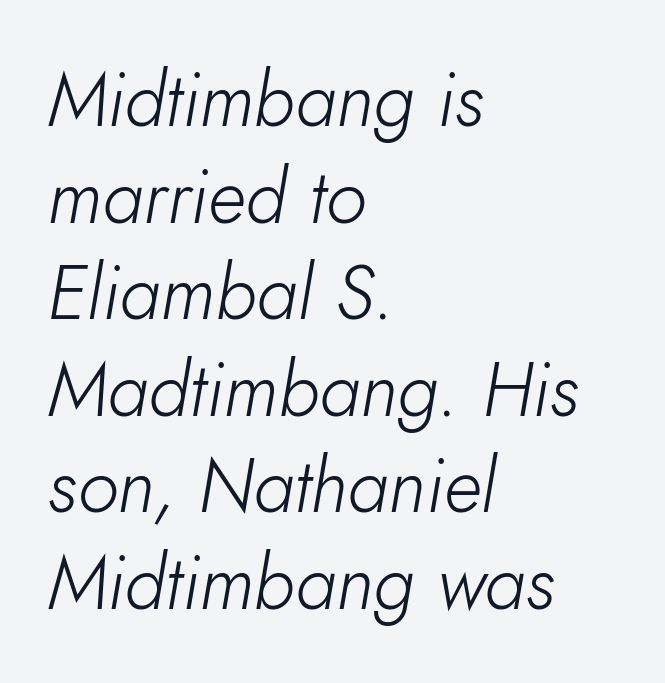
Is this a fixed-width face? No — the glyphs have proportional, varying widths. A typesetter would mark this as italic. This reads as an unemphasized weight, regular at the heaviest. The letterforms sit shoulder to shoulder at normal distance. One glance says typical: line gaps are just what's usual. Notice how the passage keeps a crisp vertical edge on the left only.
